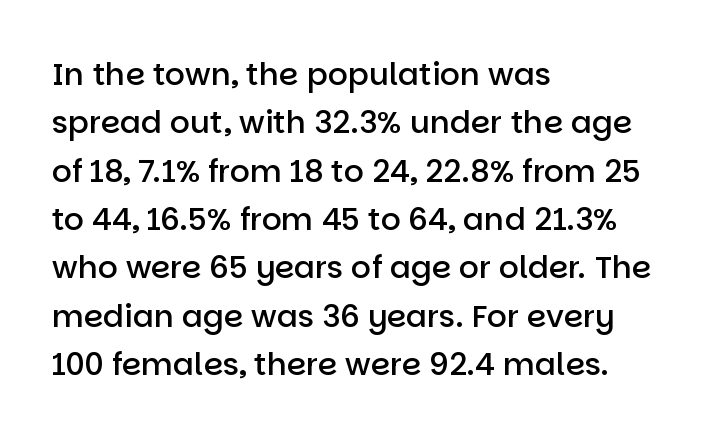
{"serif": "no", "italic": "no", "bold": "semi", "weight": "semibold", "width": "normal", "stroke_contrast": "low", "x_height": "large", "monospaced": "no", "underline": "no", "align": "left", "line_spacing": "normal", "line_spacing_ratio": 1.56, "letter_spacing": "normal", "letter_spacing_em": 0.0, "glyph_px": 31}
